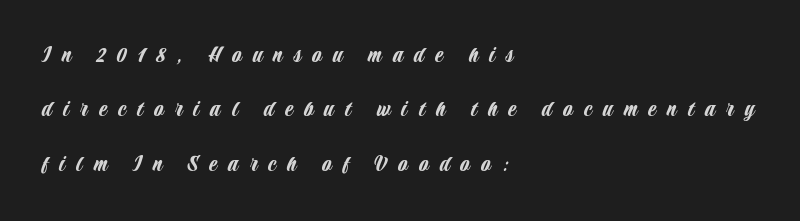
Whoever set this chose breathing room over compactness in the vertical rhythm. The line texture is sparse and dotted thanks to wide tracking. Notice how the passage keeps a crisp vertical edge on the left only. Glance below the letters and you will spot only blank space.
